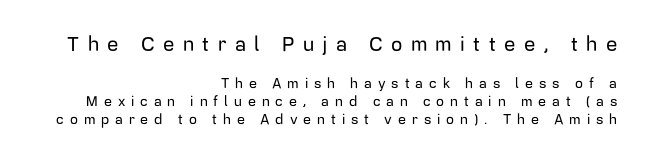
Q: Is the text italic (slanted)? A: No, it is upright.
Q: Is the text underlined? A: No.
Q: How is the paragraph aligned? A: Right-aligned.
Q: Is the spacing between letters normal or unusually wide? A: Unusually wide.
Q: Is the spacing between lines tight, normal or loose? A: Normal.
Q: Which block of text is set in a larger size, the first (top) or the second (bottom)? A: The first (top) one.
